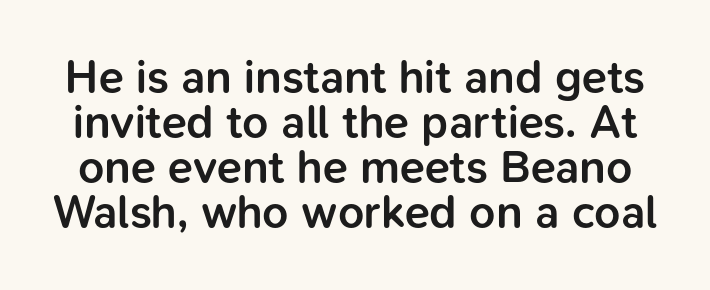
{"serif": "no", "italic": "no", "bold": "semi", "weight": "semibold", "width": "normal", "stroke_contrast": "low", "x_height": "medium", "monospaced": "no", "underline": "no", "line_spacing": "tight", "line_spacing_ratio": 0.98, "letter_spacing": "normal", "letter_spacing_em": 0.0, "glyph_px": 46}
